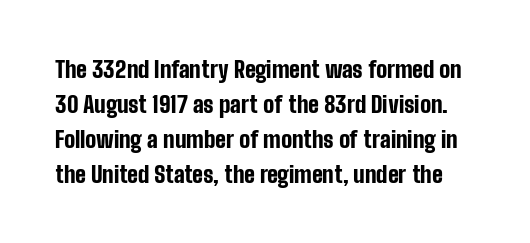
The image shows 23 px bold type, upright; set normal line spacing (1.52x), normal letter spacing, not underlined.
